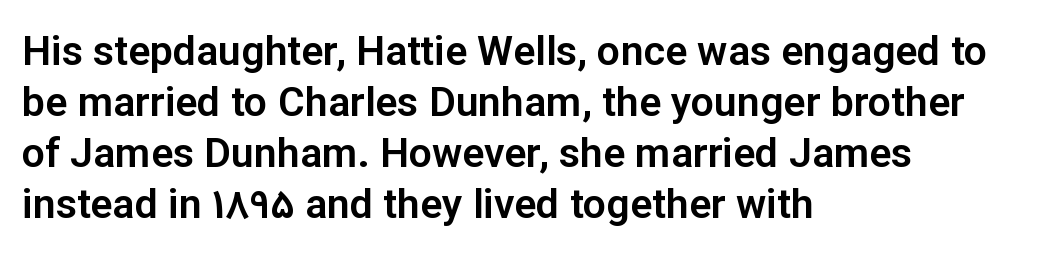
The image shows 41 px sans-serif type, upright; set left-aligned, line spacing 1.24x, normal letter spacing, not underlined; low stroke contrast and a medium x-height.
